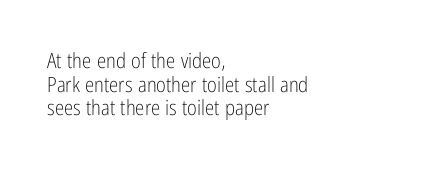
{"italic": "no", "bold": "no", "underline": "no", "align": "left", "line_spacing": "tight", "line_spacing_ratio": 1.13, "letter_spacing": "normal", "letter_spacing_em": 0.0, "glyph_px": 21}
